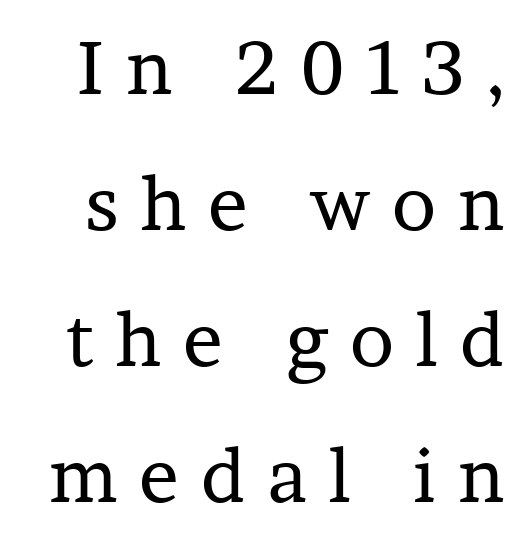
{"serif": "yes", "italic": "no", "bold": "no", "weight": "regular", "width": "normal", "stroke_contrast": "low", "x_height": "medium", "monospaced": "no", "underline": "no", "line_spacing_ratio": 1.84, "letter_spacing": "wide", "letter_spacing_em": 0.3, "glyph_px": 74}
